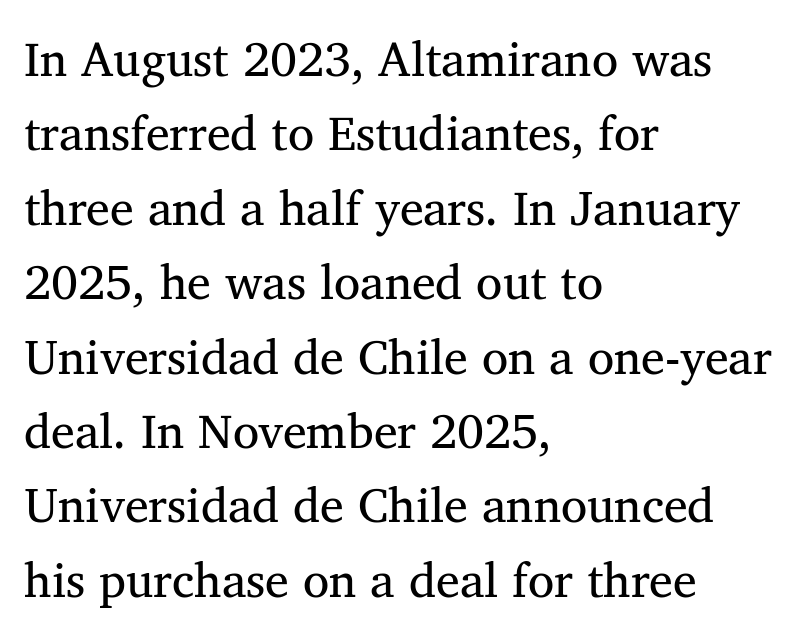
Q: Is the text bold? A: No.
Q: Is the text italic (slanted)? A: No, it is upright.
Q: Is the typeface a serif or a sans-serif typeface? A: Serif.
Q: Is the text underlined? A: No.
Q: How is the paragraph aligned? A: Left-aligned.
Q: Is the spacing between letters normal or unusually wide? A: Normal.
Q: Is the spacing between lines tight, normal or loose? A: Normal.
Q: Width (condensed, normal, or wide)? A: Normal.
Q: Stroke contrast? A: Medium.
Q: x-height? A: Medium.
Q: Monospaced? A: No.
